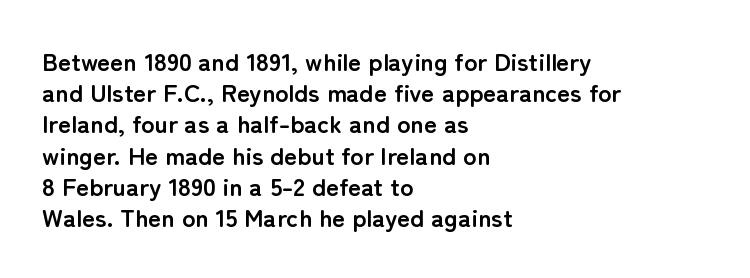
The image shows 25 px bold type, upright; set left-aligned, normal line spacing (1.25x), normal letter spacing, not underlined.
